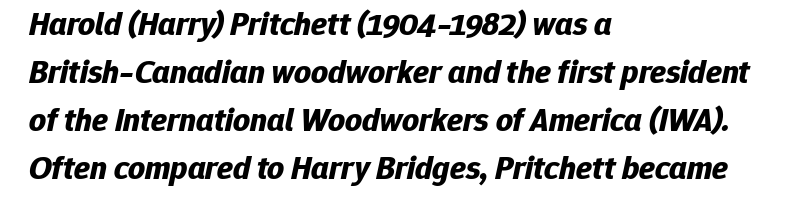
Q: Is the text bold? A: Yes.
Q: Is the text italic (slanted)? A: Yes, it leans right by about 12 degrees.
Q: Is the text underlined? A: No.
Q: How is the paragraph aligned? A: Left-aligned.
Q: Is the spacing between letters normal or unusually wide? A: Normal.
Q: Is the spacing between lines tight, normal or loose? A: Normal.
Q: Width (condensed, normal, or wide)? A: Normal.
Q: Stroke contrast? A: Low.
Q: x-height? A: Medium.
Q: Monospaced? A: No.
